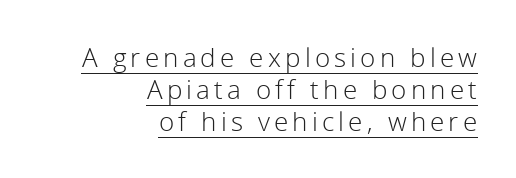
The font is comparable to plain body text, perhaps lighter. The type sits square on the baseline with zero lean. The words here are underlined. Right-aligned paragraph, ragged on the left.
